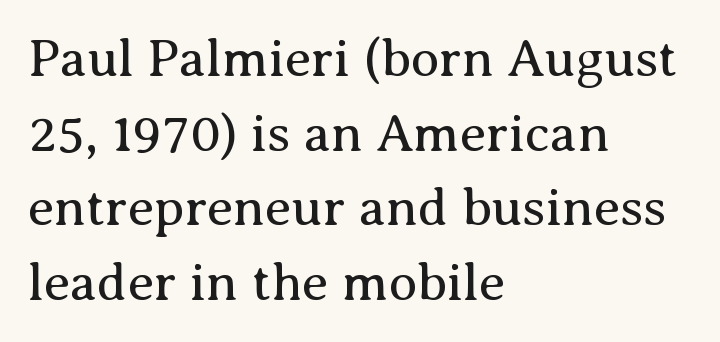
The image shows 53 px regular-weight serif type, upright; set left-aligned, normal line spacing (1.41x), normal letter spacing, not underlined; medium stroke contrast and a medium x-height.
